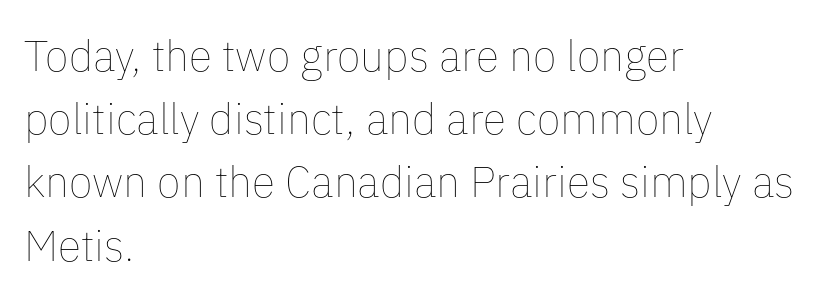
If you drew a line through each stem, it would be perfectly vertical. Each word holds together tightly as a unit, with standard inter-letter gaps. In terms of leading, this rendering sits right in the middle. Descenders are the only things crossing below the line. All the whitespace from short lines collects on the right.
